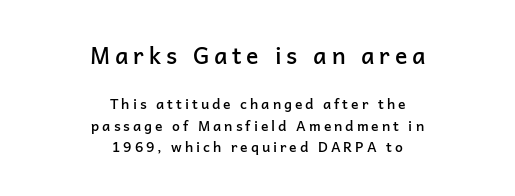
Q: Is the text bold? A: Semi-bold.
Q: Is the text italic (slanted)? A: No, it is upright.
Q: Is the text underlined? A: No.
Q: How is the paragraph aligned? A: Centered.
Q: Is the spacing between letters normal or unusually wide? A: Unusually wide.
Q: Is the spacing between lines tight, normal or loose? A: Normal.
Q: Which block of text is set in a larger size, the first (top) or the second (bottom)? A: The first (top) one.
